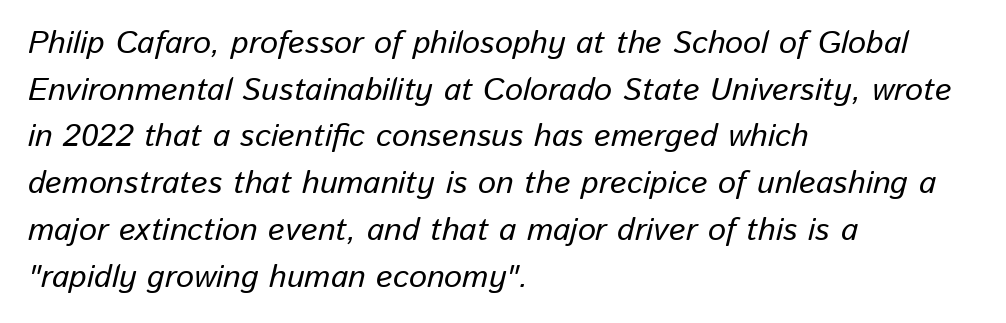
The image shows 32 px text type, italic (leaning right); set left-aligned, normal line spacing (1.46x), normal letter spacing, not underlined; low stroke contrast and a medium x-height.
